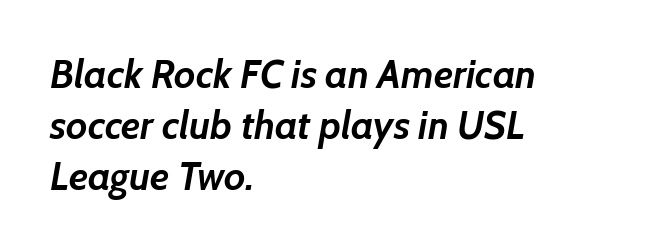
Q: Is the text bold? A: Yes.
Q: Is the text italic (slanted)? A: Yes, it leans right by about 7 degrees.
Q: Is the text underlined? A: No.
Q: How is the paragraph aligned? A: Left-aligned.
Q: Is the spacing between letters normal or unusually wide? A: Normal.
Q: Is the spacing between lines tight, normal or loose? A: Normal.
Q: Width (condensed, normal, or wide)? A: Normal.
Q: Stroke contrast? A: Low.
Q: x-height? A: Medium.
Q: Monospaced? A: No.
